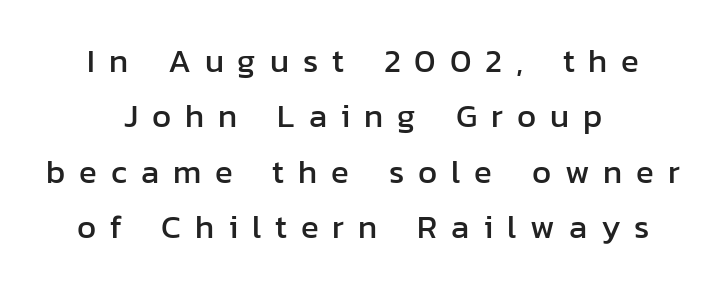
Interline gaps are of average width in this sample. Substantial extra tracking has been applied to these lines. A typesetter would label this face a sans. Character widths vary here, with narrow letters taking less room than wide ones. Anything drawn beneath the words? Only blank space.
